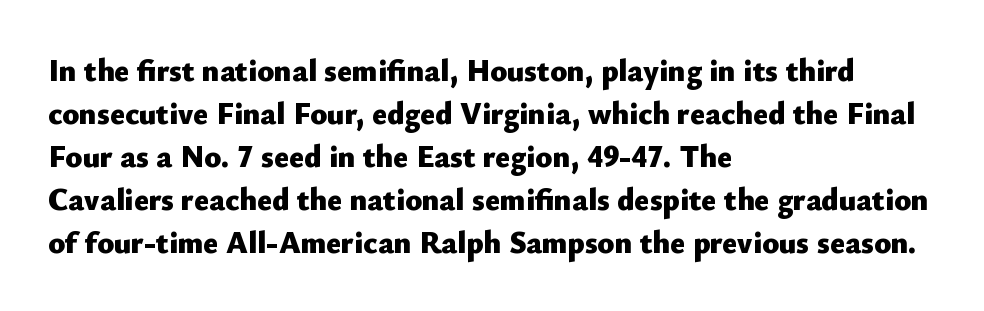
{"serif": "no", "italic": "no", "bold": "yes", "weight": "heavy", "width": "normal", "stroke_contrast": "low", "x_height": "small", "monospaced": "no", "underline": "no", "align": "left", "line_spacing": "normal", "line_spacing_ratio": 1.39, "letter_spacing": "normal", "letter_spacing_em": 0.0, "glyph_px": 31}
